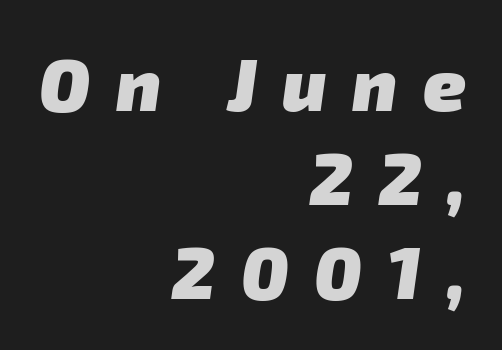
The image shows 73 px heavy sans-serif type; set right-aligned, normal line spacing (1.29x), unusually wide letter spacing (+0.35 em), not underlined; low stroke contrast and a medium x-height.
